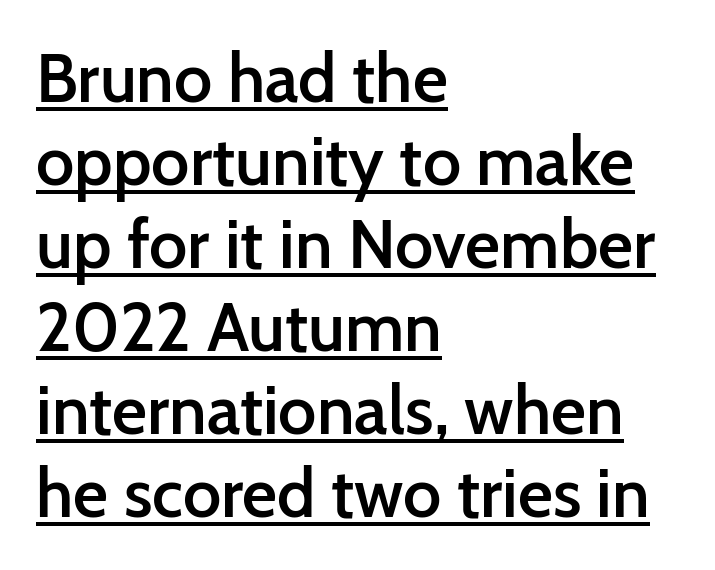
The glyphs in this specimen are sans serif. Characters remain perfectly vertical along every line. The face used here is rendered with its standard letterfit. A typesetter would call this proportional, since set widths differ per character.
